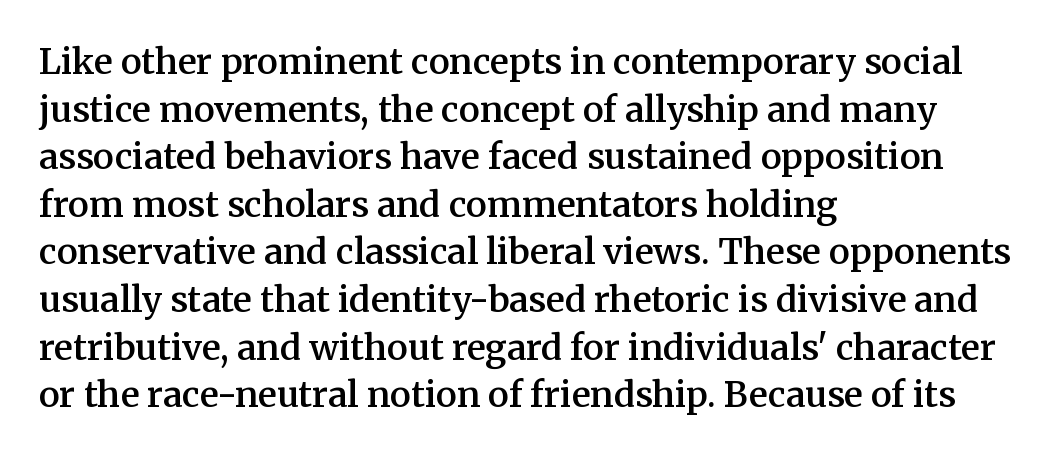
The image shows 35 px semibold serif type, upright; set left-aligned, normal line spacing (1.36x), normal letter spacing, not underlined; medium stroke contrast and a medium x-height.
